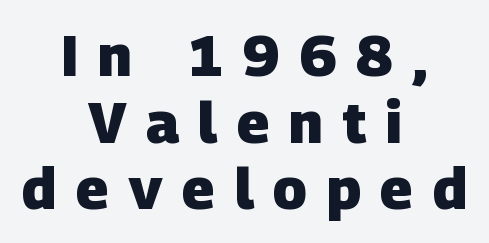
Is the letter spacing exaggerated? Yes — the characters are pushed far apart. The passage shown is typed in a proportional face where columns would drift. The specimen omits any rule beneath the text block's lines. Pretty heavy lettering here — definitely bold.
